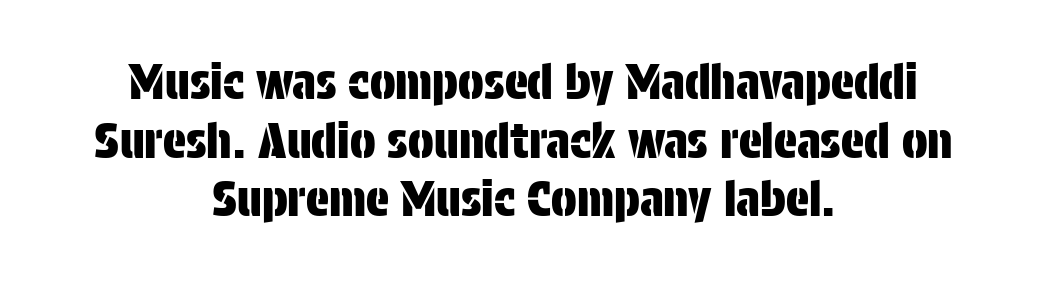
Do the characters align in a grid? No, the font is proportional. This sample uses an upright cut, with every glyph sitting square on the baseline. Rule under the text: the space is simply empty. Each line is balanced around a shared central axis. Grotesque or geometric, the face here clearly has no serifs. Default kerning and tracking; the words read as compact shapes.
